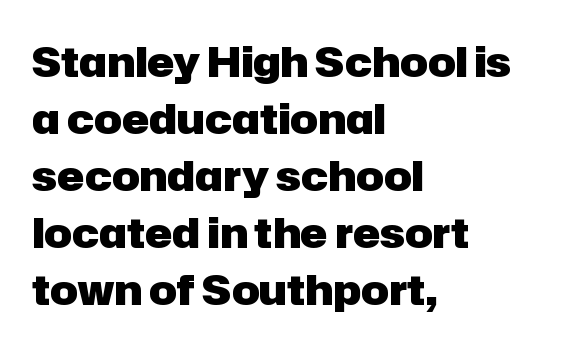
The image shows 41 px heavy sans-serif type, upright; set left-aligned, normal line spacing (1.39x), normal letter spacing, not underlined; low stroke contrast and a medium x-height.
